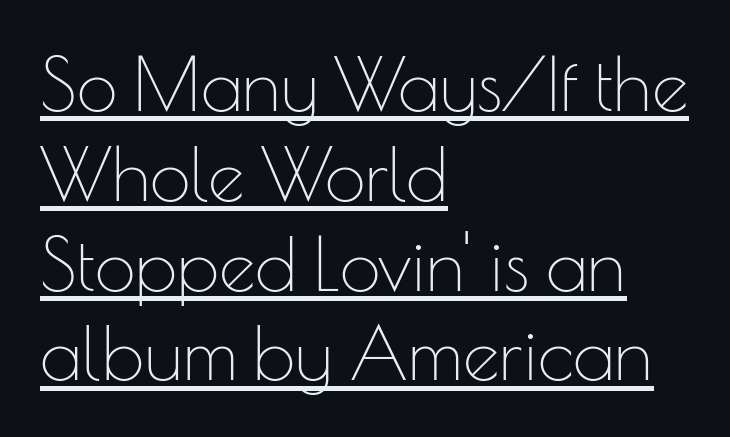
Q: Is the text bold? A: No.
Q: Is the text italic (slanted)? A: No, it is upright.
Q: Is the typeface a serif or a sans-serif typeface? A: Sans-serif.
Q: Is the text underlined? A: Yes.
Q: How is the paragraph aligned? A: Left-aligned.
Q: Is the spacing between letters normal or unusually wide? A: Normal.
Q: Width (condensed, normal, or wide)? A: Normal.
Q: Stroke contrast? A: Low.
Q: x-height? A: Small.
Q: Monospaced? A: No.
